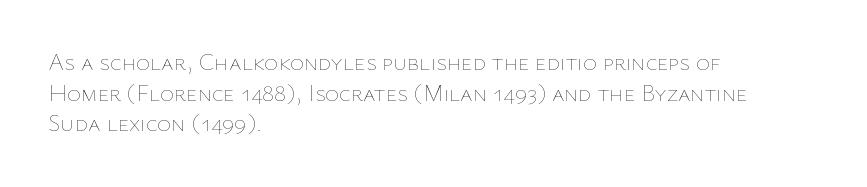
Q: Is the text bold? A: No.
Q: Is the text italic (slanted)? A: No, it is upright.
Q: Is the text underlined? A: No.
Q: How is the paragraph aligned? A: Left-aligned.
Q: Is the spacing between letters normal or unusually wide? A: Normal.
Q: Is the spacing between lines tight, normal or loose? A: Normal.
